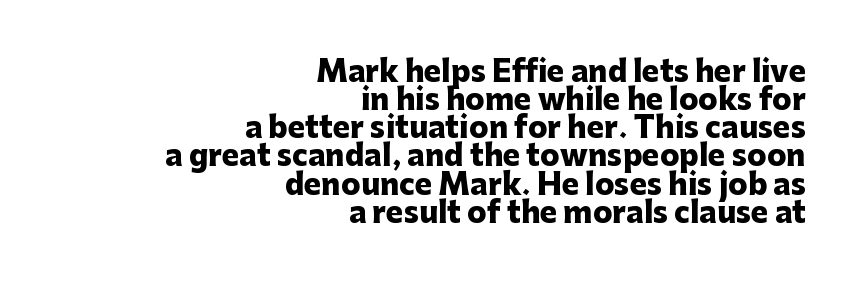
The image shows 29 px heavy sans-serif type, upright; set right-aligned, tight line spacing (0.97x), normal letter spacing, not underlined; low stroke contrast and a medium x-height.
